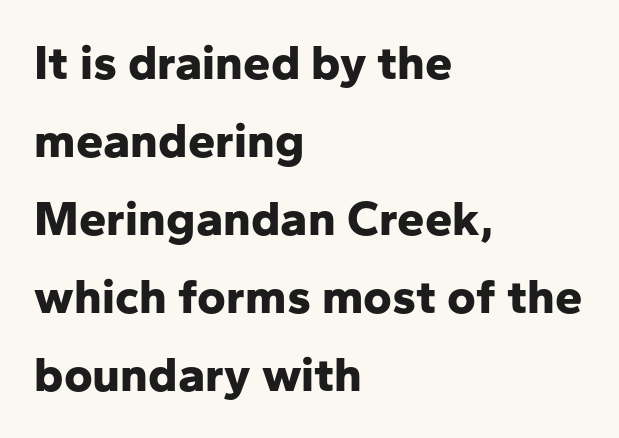
{"serif": "no", "italic": "no", "bold": "yes", "weight": "bold", "width": "normal", "stroke_contrast": "low", "x_height": "medium", "monospaced": "no", "underline": "no", "align": "left", "line_spacing": "normal", "line_spacing_ratio": 1.59, "letter_spacing": "normal", "letter_spacing_em": 0.0, "glyph_px": 49}
